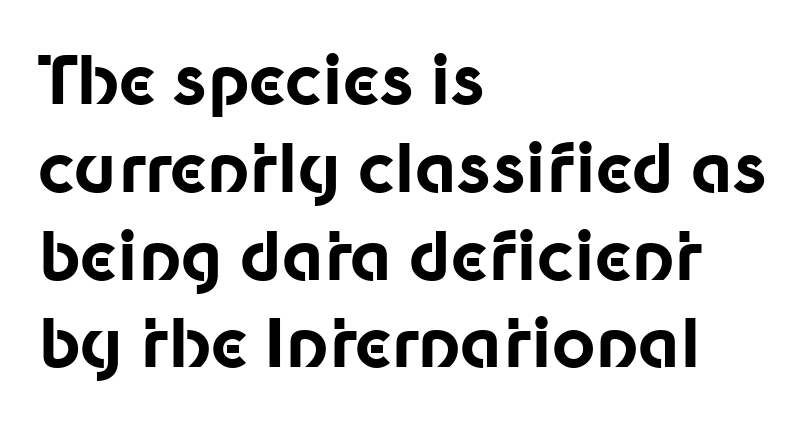
The image shows 67 px bold sans-serif type, upright; set left-aligned, normal line spacing (1.31x), normal letter spacing, not underlined; low stroke contrast and a medium x-height.
